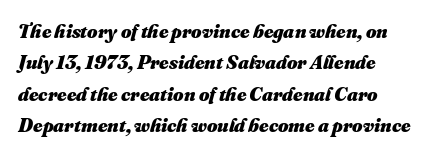
All the whitespace from short lines collects on the right. Tracking here is standard; glyphs follow each other at the usual distance. Does the leading feel generous? No, just average. This is heavy type, rendered in bold. Lines of text with bare space underneath.
